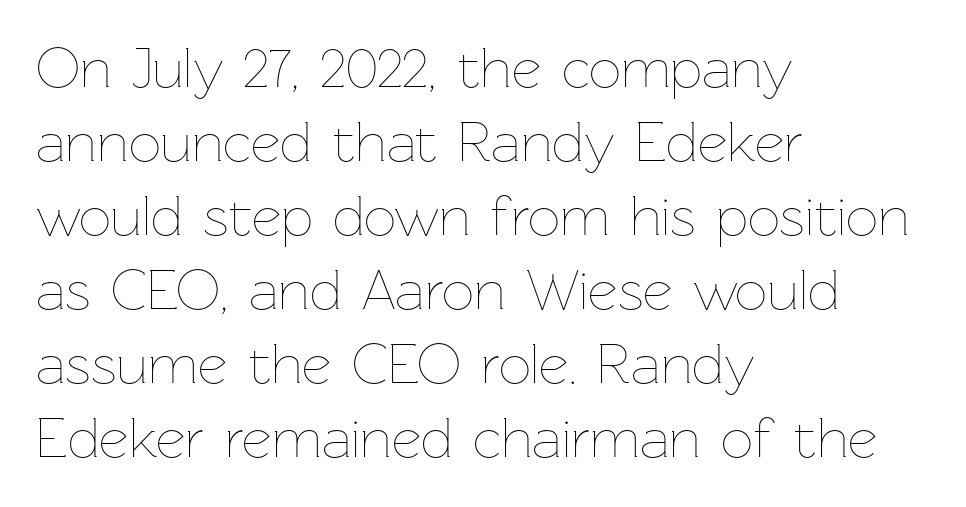
The image shows 57 px thin type, upright; set left-aligned, normal line spacing (1.3x), normal letter spacing, not underlined; low stroke contrast and a medium x-height.
